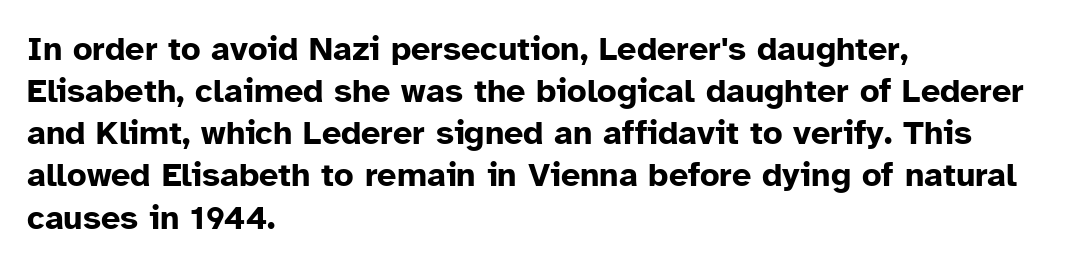
The image shows 34 px bold sans-serif type, upright; set left-aligned, line spacing 1.24x, normal letter spacing, not underlined; low stroke contrast and a medium x-height.
